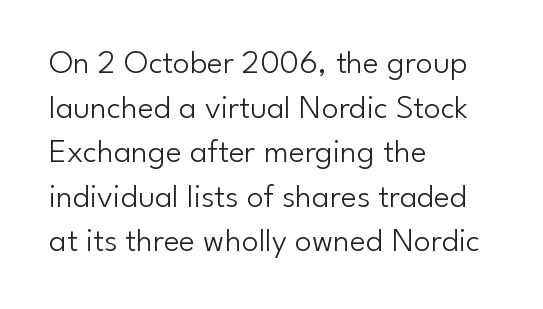
{"serif": "no", "italic": "no", "bold": "no", "weight": "light", "width": "normal", "stroke_contrast": "low", "x_height": "small", "monospaced": "no", "underline": "no", "align": "left", "line_spacing": "normal", "line_spacing_ratio": 1.31, "letter_spacing": "normal", "letter_spacing_em": 0.0, "glyph_px": 34}
